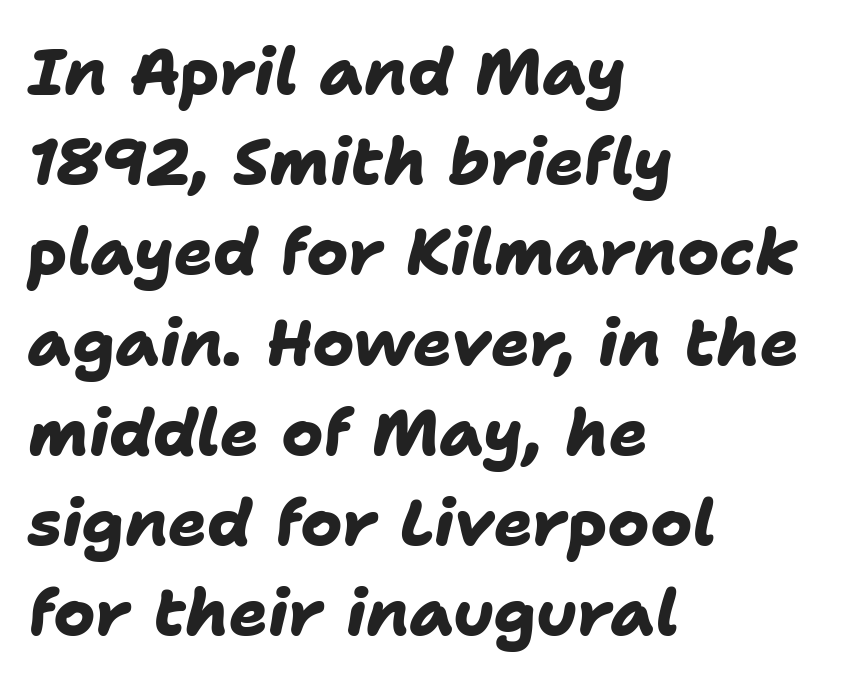
{"serif": "no", "bold": "yes", "weight": "heavy", "width": "normal", "stroke_contrast": "low", "x_height": "medium", "monospaced": "no", "underline": "no", "align": "left", "line_spacing": "normal", "line_spacing_ratio": 1.41, "letter_spacing": "normal", "letter_spacing_em": 0.0, "glyph_px": 64}
